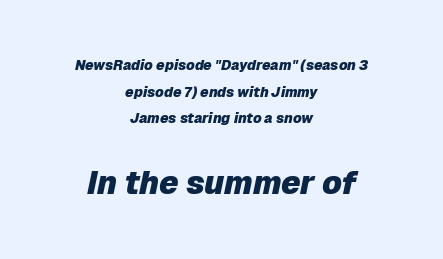
Varying glyph widths throughout — classic text-font behaviour. The whitespace from short lines is split evenly between both sides. The strip under each line holds only bare page. Reading top to bottom, the characters get bigger at the block break. The letters are slanted; this is an italic face. The type is set solid horizontally, with unmodified tracking.
